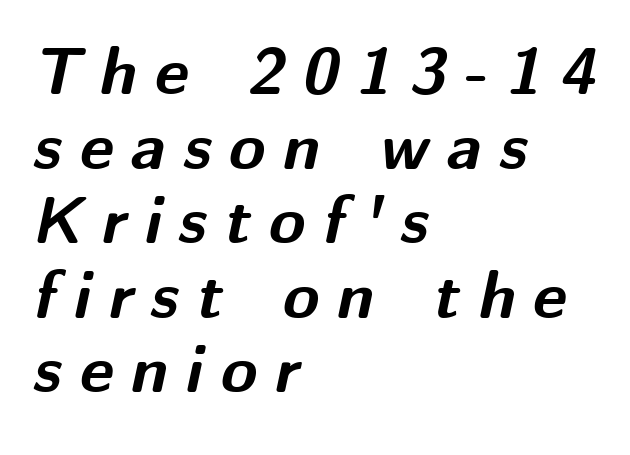
Q: Is the text bold? A: Yes.
Q: Is the text italic (slanted)? A: Yes, it leans right by about 12 degrees.
Q: Is the text underlined? A: No.
Q: How is the paragraph aligned? A: Left-aligned.
Q: Is the spacing between letters normal or unusually wide? A: Unusually wide.
Q: Is the spacing between lines tight, normal or loose? A: Tight.
Q: Width (condensed, normal, or wide)? A: Normal.
Q: Stroke contrast? A: Medium.
Q: x-height? A: Medium.
Q: Monospaced? A: No.
